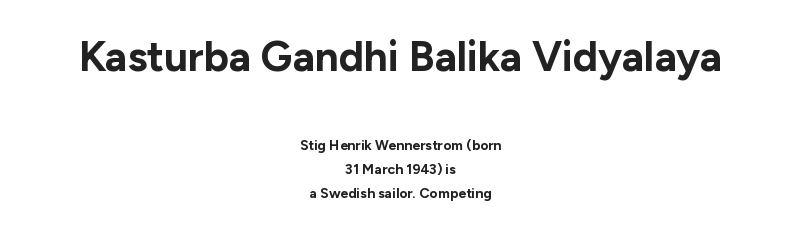
{"serif": "no", "italic": "no", "bold": "yes", "weight": "bold", "width": "normal", "stroke_contrast": "low", "x_height": "medium", "monospaced": "no", "underline": "no", "align": "center", "line_spacing_ratio": 1.71, "letter_spacing": "normal", "letter_spacing_em": 0.0, "larger_block": "first", "size_ratio": 3.0, "glyph_px": 42}
